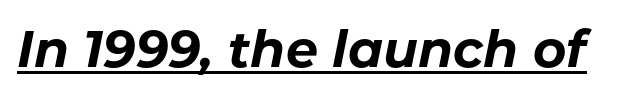
Q: Is the text bold? A: Yes.
Q: Is the text italic (slanted)? A: Yes, it leans right by about 11 degrees.
Q: Is the text underlined? A: Yes.
Q: Is the spacing between letters normal or unusually wide? A: Normal.
Q: Width (condensed, normal, or wide)? A: Normal.
Q: Stroke contrast? A: Low.
Q: x-height? A: Medium.
Q: Monospaced? A: No.
